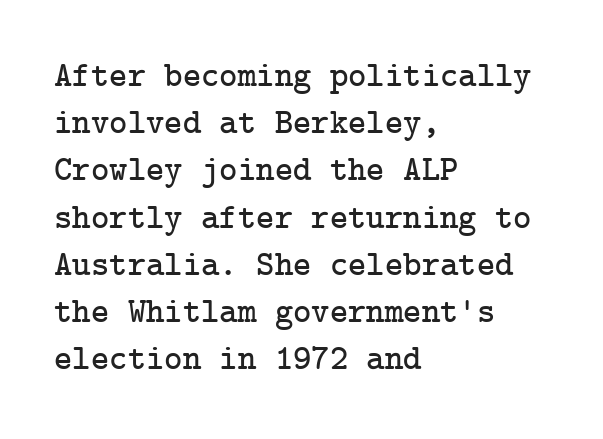
Q: Is the text italic (slanted)? A: No, it is upright.
Q: Is the typeface a serif or a sans-serif typeface? A: Serif.
Q: Is the text underlined? A: No.
Q: How is the paragraph aligned? A: Left-aligned.
Q: Is the spacing between letters normal or unusually wide? A: Normal.
Q: Is the spacing between lines tight, normal or loose? A: Normal.
Q: Width (condensed, normal, or wide)? A: Normal.
Q: Stroke contrast? A: Low.
Q: x-height? A: Medium.
